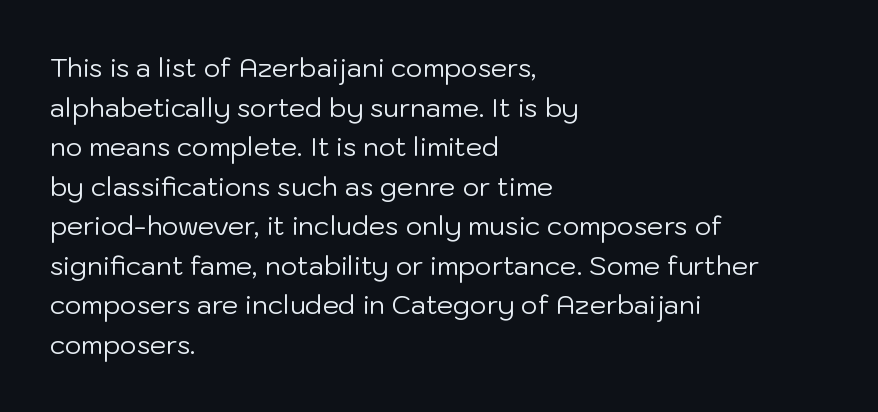
The block of text has a typical density, with ordinary space between rows. The line texture is even and compact thanks to regular tracking. Nothing heavy about these letters — not bold at all. Which margin do the lines hug? The left one — the right edge is uneven.
